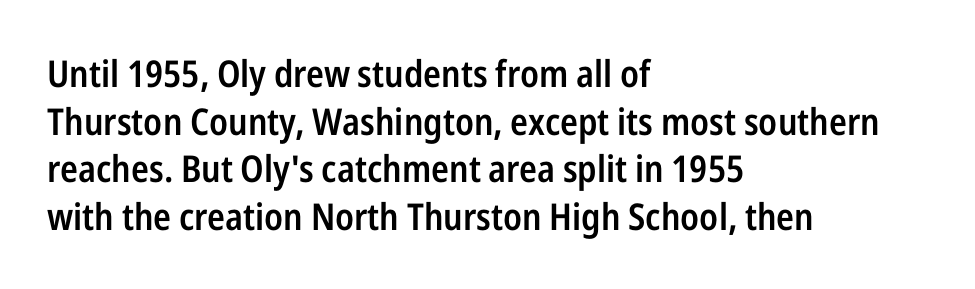
Q: Is the text bold? A: Semi-bold.
Q: Is the text italic (slanted)? A: No, it is upright.
Q: Is the typeface a serif or a sans-serif typeface? A: Sans-serif.
Q: Is the text underlined? A: No.
Q: How is the paragraph aligned? A: Left-aligned.
Q: Is the spacing between letters normal or unusually wide? A: Normal.
Q: Is the spacing between lines tight, normal or loose? A: Normal.
Q: Width (condensed, normal, or wide)? A: Condensed.
Q: Stroke contrast? A: Low.
Q: x-height? A: Medium.
Q: Monospaced? A: No.
